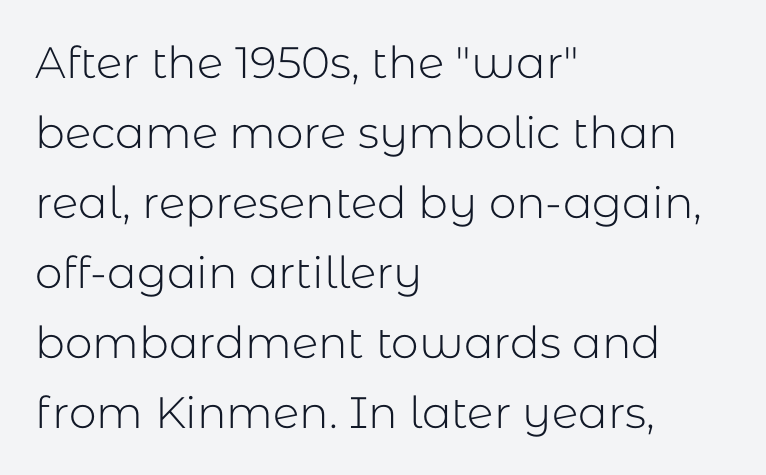
{"serif": "no", "italic": "no", "bold": "no", "weight": "light", "width": "normal", "stroke_contrast": "low", "x_height": "medium", "monospaced": "no", "underline": "no", "align": "left", "line_spacing": "normal", "line_spacing_ratio": 1.59, "letter_spacing": "normal", "letter_spacing_em": 0.0, "glyph_px": 44}
